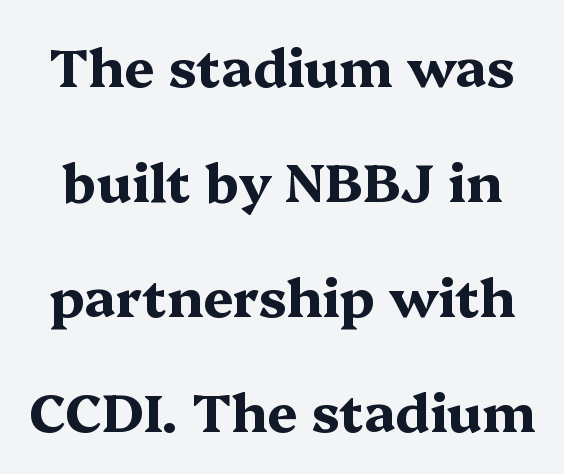
Students, note that the glyphs here touch the page at normal intervals. Little horizontal feet cap the strokes, marking this as serif type. The passage shown is not underscored anywhere. Plenty of ink on the page — the face is bold.
